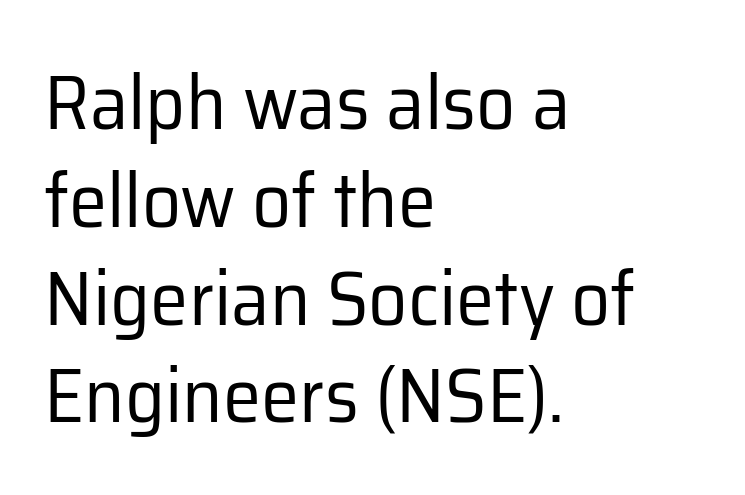
{"serif": "no", "italic": "no", "bold": "no", "weight": "regular", "width": "normal", "stroke_contrast": "low", "x_height": "medium", "monospaced": "no", "underline": "no", "align": "left", "line_spacing": "normal", "line_spacing_ratio": 1.27, "letter_spacing": "normal", "letter_spacing_em": 0.0, "glyph_px": 77}
